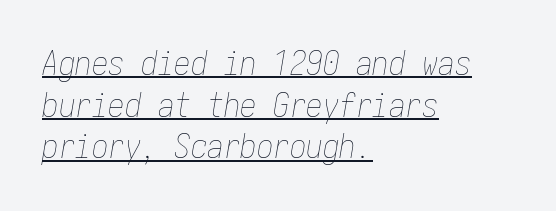
Q: Is the text bold? A: No.
Q: Is the text italic (slanted)? A: Yes, it leans right by about 10 degrees.
Q: Is the text underlined? A: Yes.
Q: How is the paragraph aligned? A: Left-aligned.
Q: Is the spacing between letters normal or unusually wide? A: Normal.
Q: Is the spacing between lines tight, normal or loose? A: Normal.
Q: Width (condensed, normal, or wide)? A: Condensed.
Q: Stroke contrast? A: Low.
Q: x-height? A: Medium.
